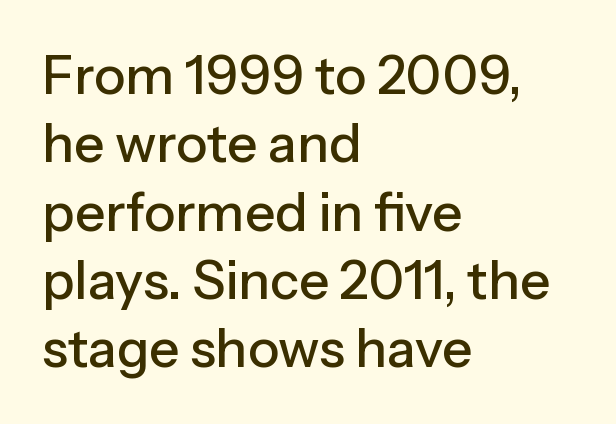
{"serif": "no", "italic": "no", "width": "normal", "stroke_contrast": "low", "x_height": "medium", "monospaced": "no", "underline": "no", "align": "left", "line_spacing": "normal", "line_spacing_ratio": 1.29, "letter_spacing": "normal", "letter_spacing_em": 0.0, "glyph_px": 53}
